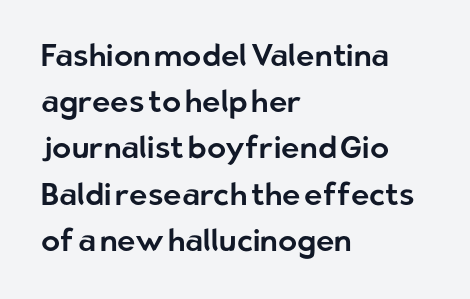
The image shows 31 px sans-serif type, upright; set left-aligned, normal line spacing (1.49x), normal letter spacing, not underlined; low stroke contrast and a medium x-height.
